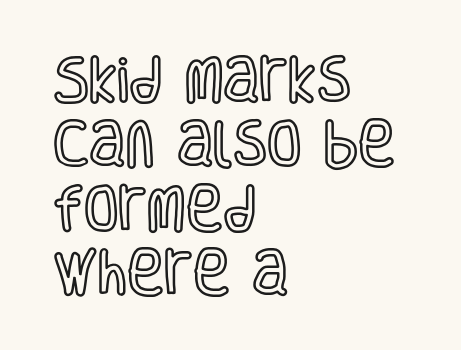
Q: Is the text italic (slanted)? A: No, it is upright.
Q: Is the text underlined? A: No.
Q: How is the paragraph aligned? A: Left-aligned.
Q: Is the spacing between letters normal or unusually wide? A: Normal.
Q: Is the spacing between lines tight, normal or loose? A: Normal.
Q: Width (condensed, normal, or wide)? A: Condensed.
Q: x-height? A: Large.
Q: Monospaced? A: No.
